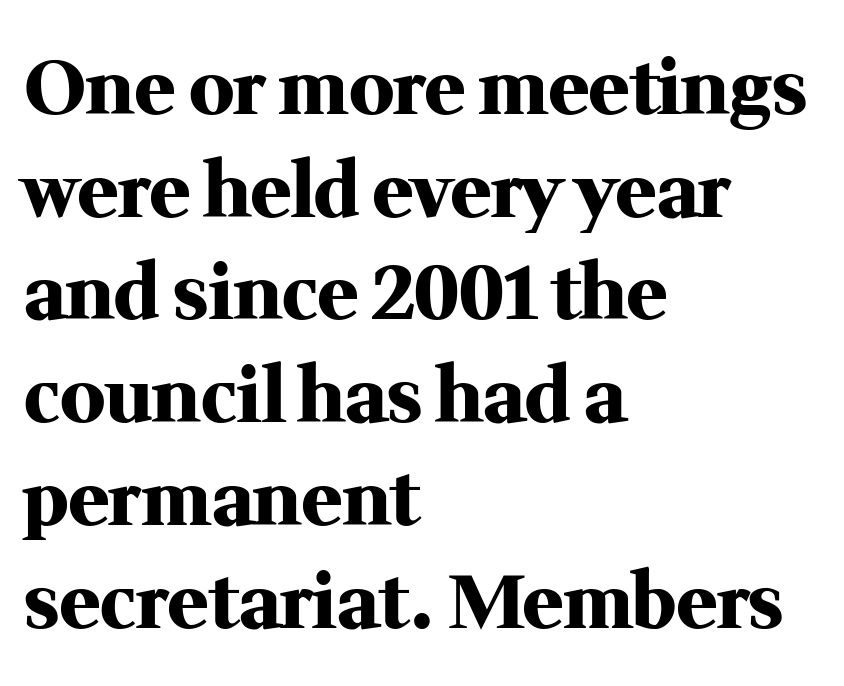
The image shows 75 px heavy serif type, upright; set left-aligned, normal line spacing (1.37x), normal letter spacing, not underlined; medium stroke contrast and a medium x-height.
